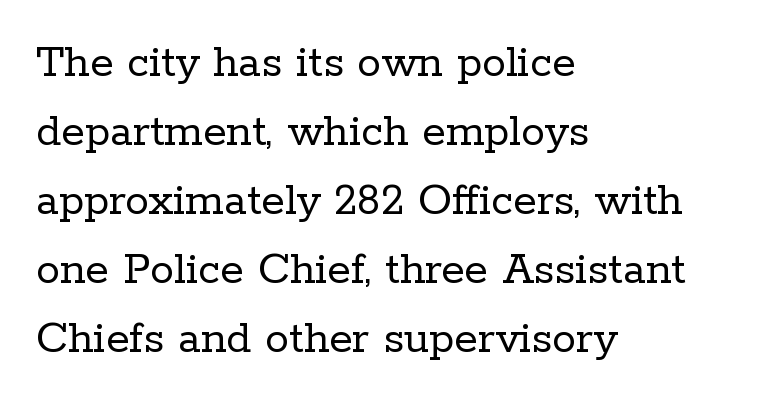
The image shows 48 px regular-weight serif type, upright; set left-aligned, normal line spacing (1.44x), normal letter spacing, not underlined; low stroke contrast and a medium x-height.
